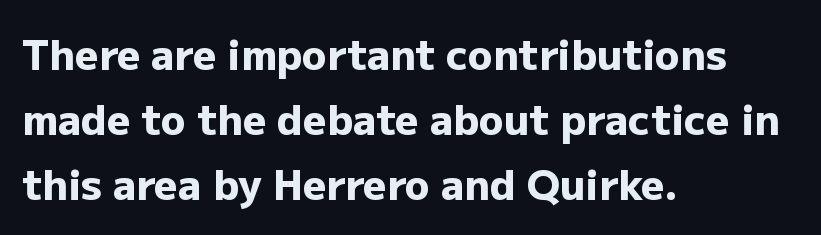
The image shows 41 px heavy sans-serif type, upright; set left-aligned, normal line spacing (1.59x), normal letter spacing, not underlined; low stroke contrast and a medium x-height.
